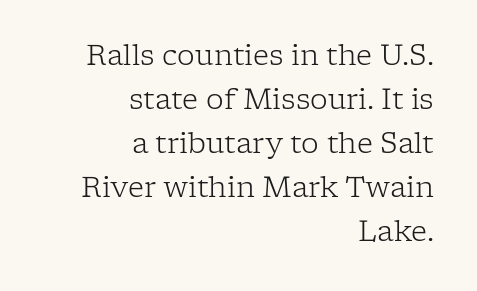
What stands out about the letter spacing? Nothing — it is the standard amount. A normal amount of white space separates one row of letters from the next. If you drew a ruler down the right edge, every line would touch it. No chunkiness to these letters — they're not bold.
